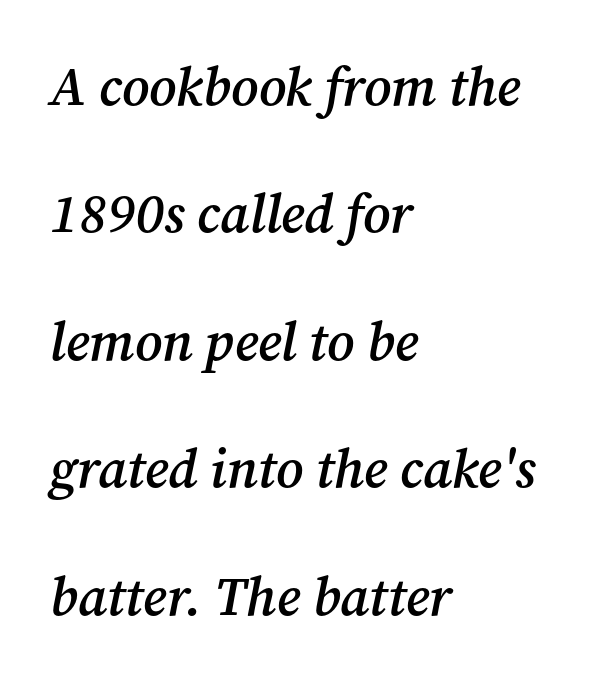
Q: Is the text bold? A: Semi-bold.
Q: Is the text italic (slanted)? A: Yes, it leans right by about 12 degrees.
Q: Is the typeface a serif or a sans-serif typeface? A: Serif.
Q: Is the text underlined? A: No.
Q: How is the paragraph aligned? A: Left-aligned.
Q: Is the spacing between letters normal or unusually wide? A: Normal.
Q: Is the spacing between lines tight, normal or loose? A: Loose.
Q: Width (condensed, normal, or wide)? A: Normal.
Q: Stroke contrast? A: Medium.
Q: x-height? A: Medium.
Q: Monospaced? A: No.
